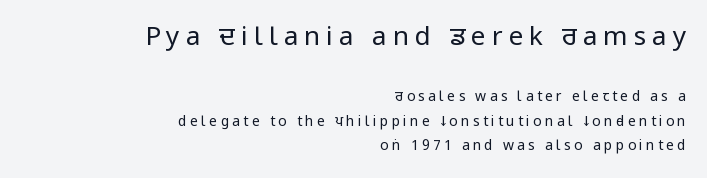
The image shows 26 px text type, upright; set right-aligned, line spacing 1.77x, unusually wide letter spacing (+0.23 em), not underlined; the first (top) block is 1.86x larger.
